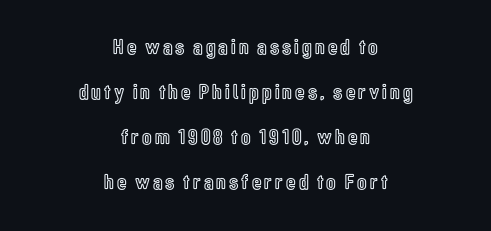
{"italic": "no", "underline": "no", "align": "center", "line_spacing": "loose", "line_spacing_ratio": 2.05, "glyph_px": 22}
